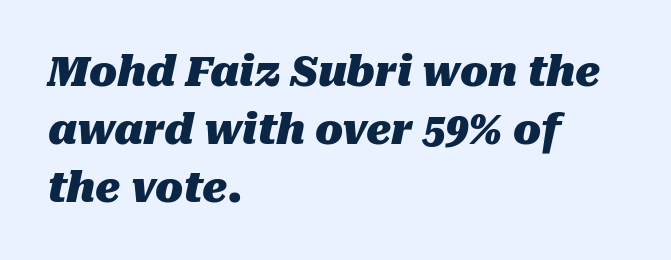
Q: Is the text bold? A: Yes.
Q: Is the text italic (slanted)? A: Yes, it leans right by about 10 degrees.
Q: Is the text underlined? A: No.
Q: How is the paragraph aligned? A: Left-aligned.
Q: Is the spacing between letters normal or unusually wide? A: Normal.
Q: Is the spacing between lines tight, normal or loose? A: Normal.
Q: Width (condensed, normal, or wide)? A: Normal.
Q: Stroke contrast? A: Medium.
Q: x-height? A: Medium.
Q: Monospaced? A: No.
